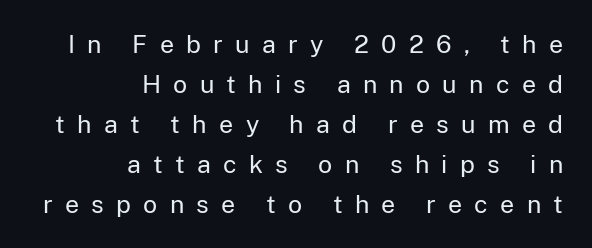
Q: Is the text bold? A: No.
Q: Is the text italic (slanted)? A: No, it is upright.
Q: Is the text underlined? A: No.
Q: How is the paragraph aligned? A: Right-aligned.
Q: Is the spacing between letters normal or unusually wide? A: Unusually wide.
Q: Is the spacing between lines tight, normal or loose? A: Normal.
